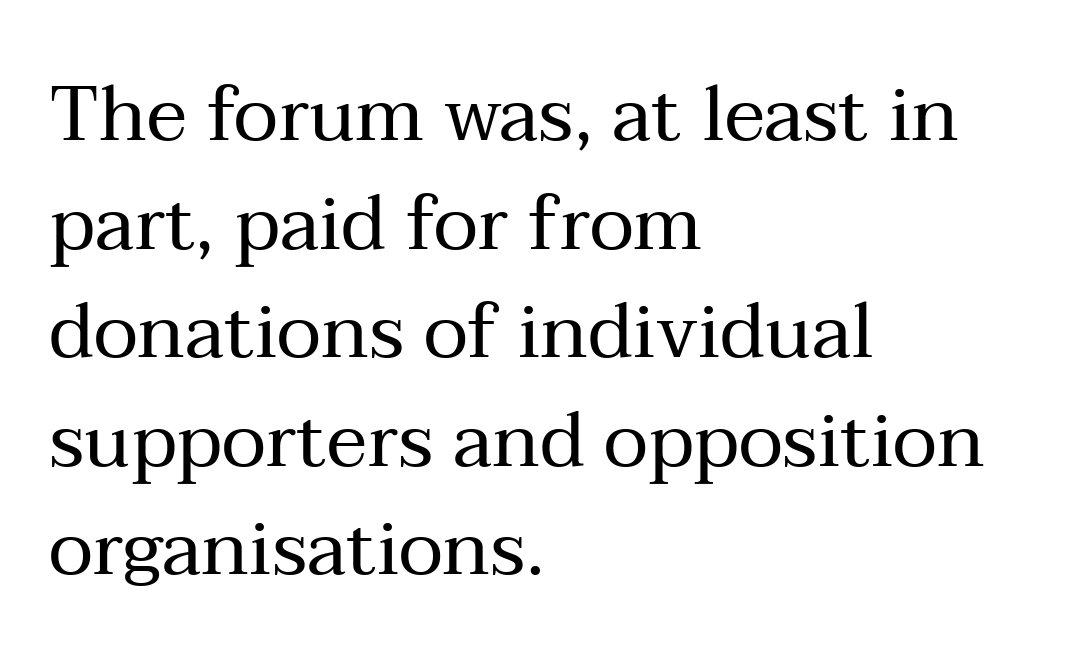
The image shows 77 px regular-weight serif type, upright; set left-aligned, normal line spacing (1.41x), normal letter spacing, not underlined; medium stroke contrast and a medium x-height.
